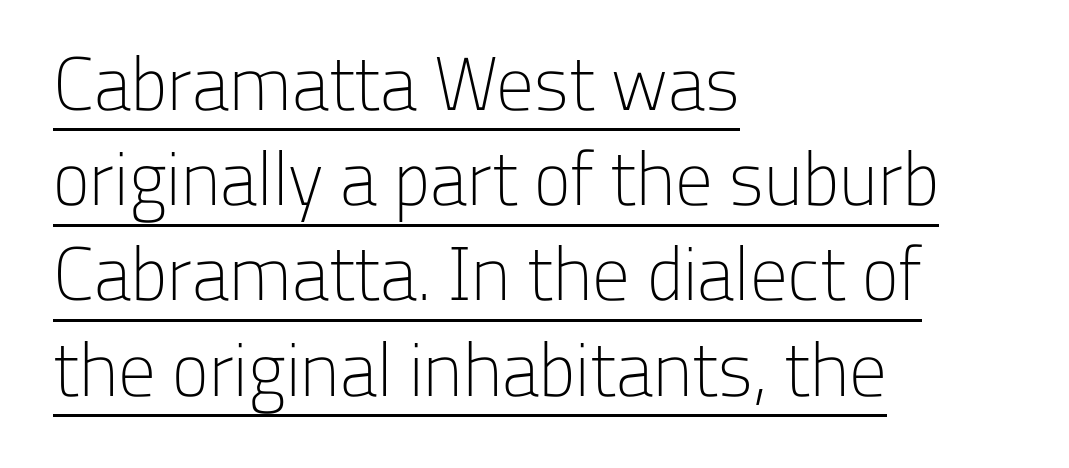
{"serif": "no", "italic": "no", "bold": "no", "weight": "light", "width": "normal", "stroke_contrast": "low", "x_height": "medium", "monospaced": "no", "underline": "yes", "align": "left", "line_spacing": "normal", "line_spacing_ratio": 1.27, "letter_spacing": "normal", "letter_spacing_em": 0.0, "glyph_px": 75}
